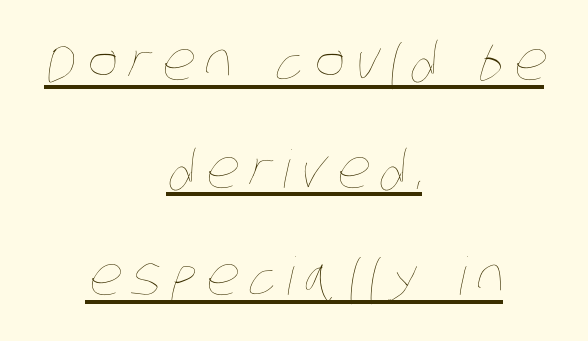
The image shows 52 px thin, condensed type; set centered, loose line spacing (2.07x), unusually wide letter spacing (+0.2 em), underlined; low stroke contrast and a large x-height.
